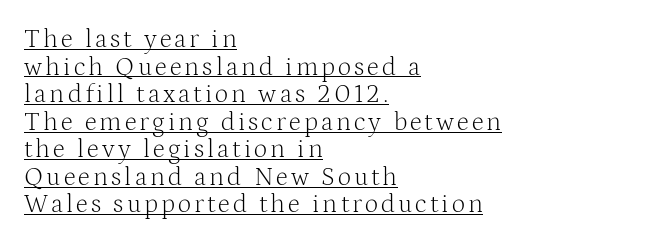
Check the space under the baseline: a stroke is drawn there. The strokes are not fattened; the text isn't bold. Casual observation: everything's shoved over to the left. Characters remain perfectly vertical along every line. What's the leading like? Squeezed, with rows nearly overlapping.
